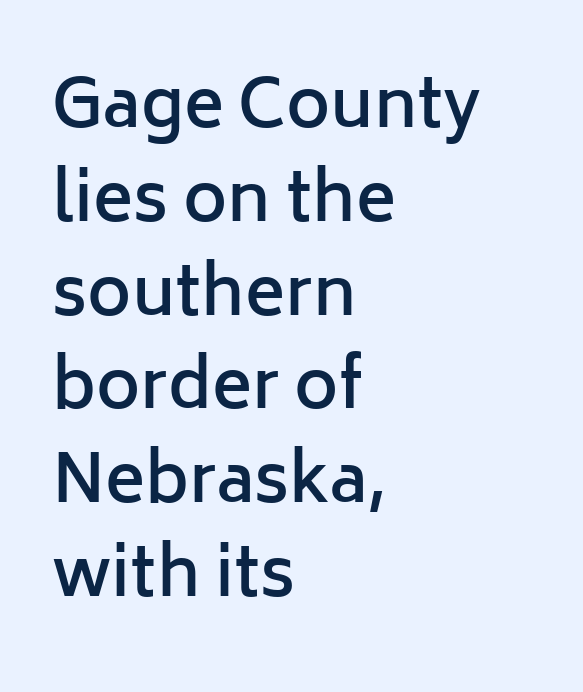
Rendered with straight, roman letterforms. Look at the stroke-to-counter ratio: somewhat heavy, a semibold. Leftover space on each line is placed entirely after the last word. Vertical spacing — default. Underlining? Definitely not there. Each word holds together tightly as a unit, with standard inter-letter gaps.
